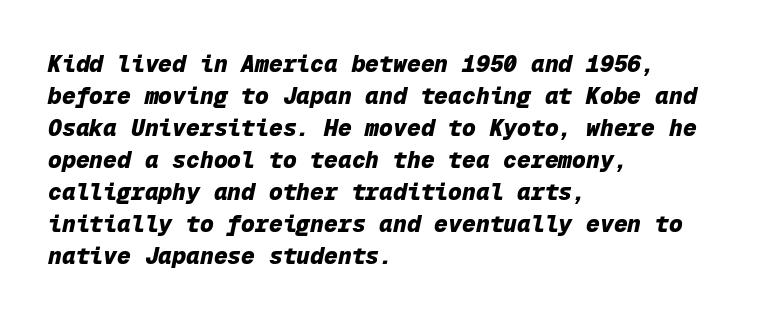
Rows of type keep a routine distance in the vertical direction. Compared with ordinary roman type, these characters are visibly tilted. Bold? Absolutely — the strokes are thick and heavy. The passage shown is not underscored anywhere.
